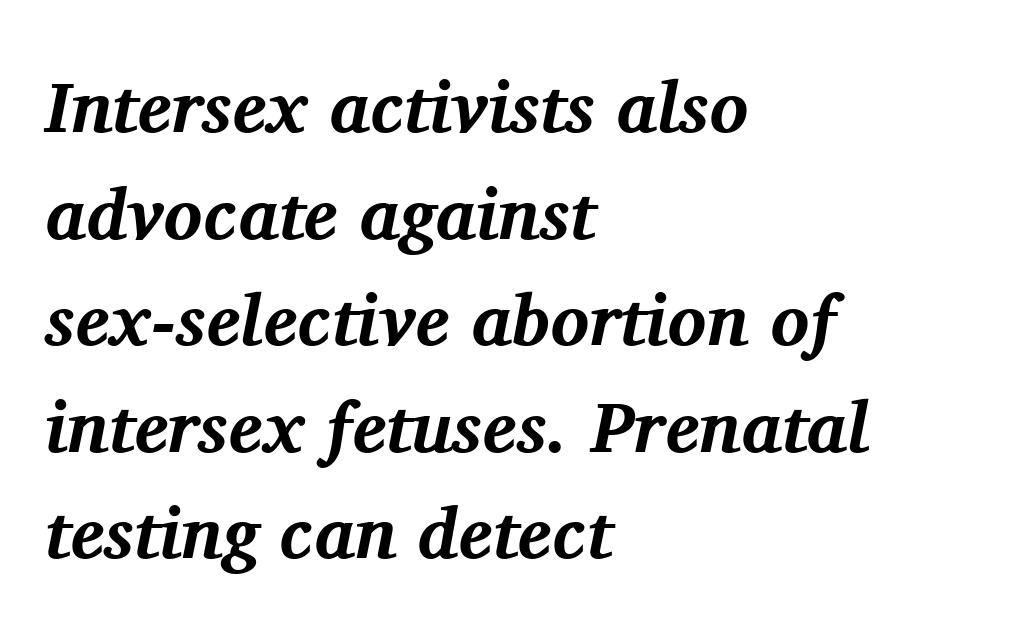
Q: Is the text bold? A: Yes.
Q: Is the text italic (slanted)? A: Yes, it leans right by about 11 degrees.
Q: Is the typeface a serif or a sans-serif typeface? A: Serif.
Q: Is the text underlined? A: No.
Q: How is the paragraph aligned? A: Left-aligned.
Q: Is the spacing between letters normal or unusually wide? A: Normal.
Q: Is the spacing between lines tight, normal or loose? A: Normal.
Q: Width (condensed, normal, or wide)? A: Normal.
Q: Stroke contrast? A: Medium.
Q: x-height? A: Medium.
Q: Monospaced? A: No.
